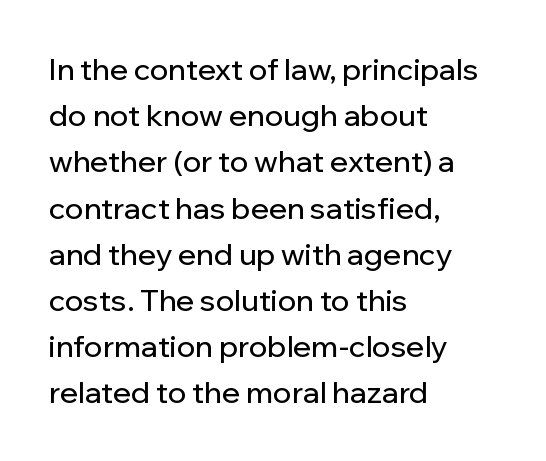
The image shows 30 px sans-serif type, upright; set left-aligned, normal line spacing (1.54x), normal letter spacing, not underlined; low stroke contrast and a medium x-height.
